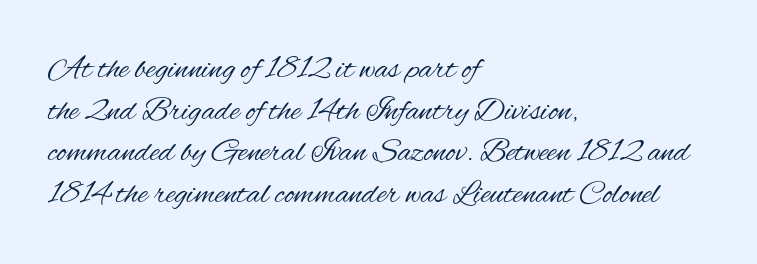
{"serif": "no", "bold": "no", "weight": "regular", "width": "condensed", "stroke_contrast": "medium", "x_height": "small", "monospaced": "no", "underline": "no", "align": "left", "line_spacing": "normal", "line_spacing_ratio": 1.26, "letter_spacing": "normal", "letter_spacing_em": 0.0, "glyph_px": 33}
